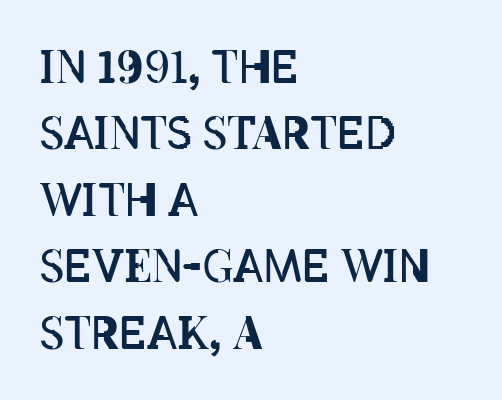
Compared with a typical body face, this is equally light or lighter still. Successive baselines arrive at the customary interval. This sample has the flowing, uneven cadence of proportional lettering. This rendering leaves character spacing at its baseline value.
